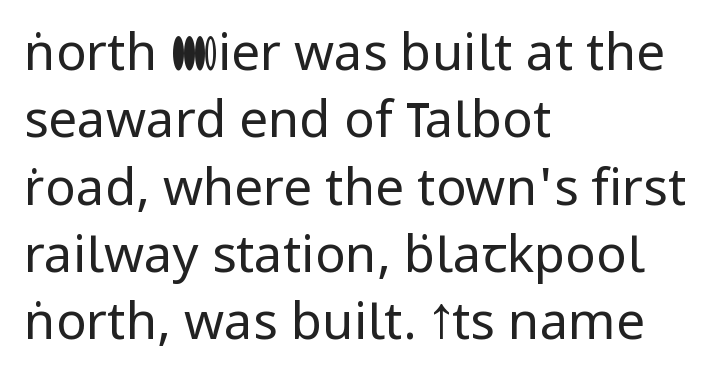
The weight tops out at a normal text grade. Normally led — the rows are evenly, conventionally spaced. If you drew a line through each stem, it would be perfectly vertical. Is this a fixed-width face? No — the glyphs have proportional, varying widths. Note: no serifs on the glyphs.
